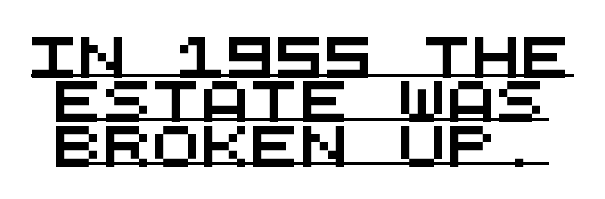
Stroke terminals: plain, sans-serif. Default kerning and tracking; the words read as compact shapes. Regarding leading, the lines here are crowded together. Underline: present.
